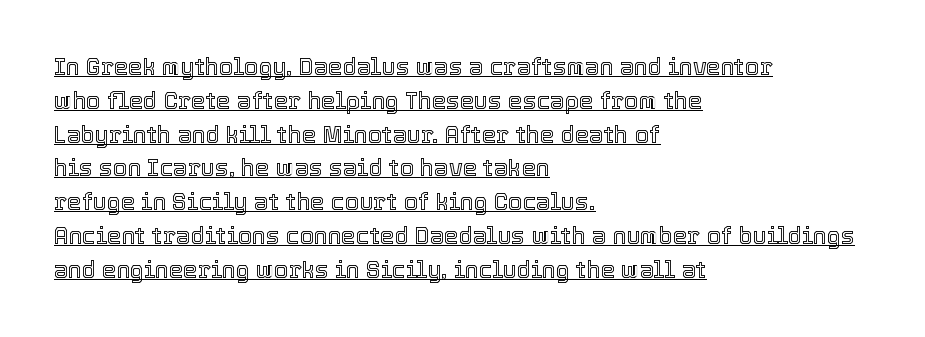
{"italic": "no", "underline": "yes", "align": "left", "line_spacing": "normal", "line_spacing_ratio": 1.47, "letter_spacing": "normal", "letter_spacing_em": 0.0, "glyph_px": 23}
